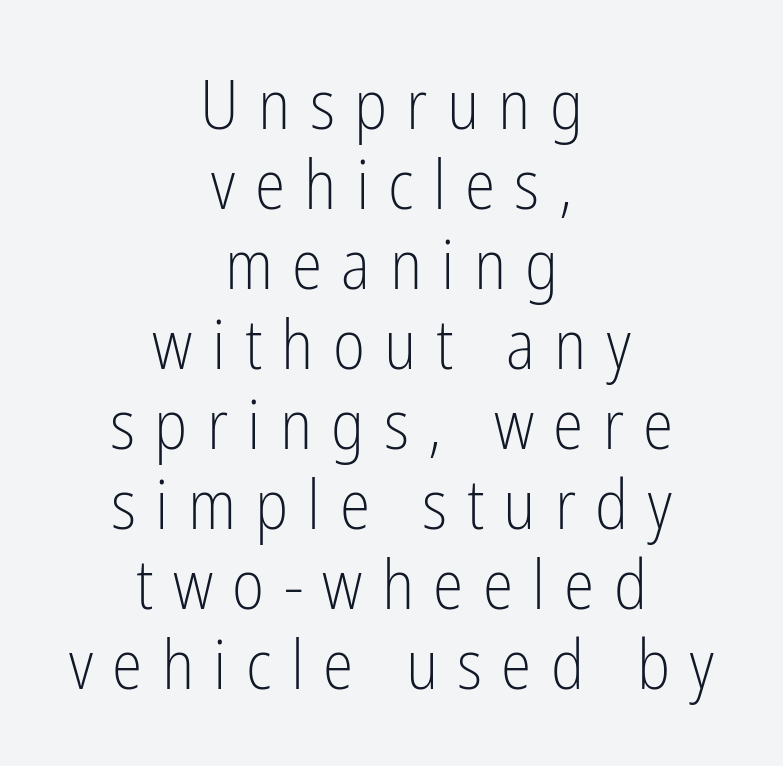
Font category for this specimen: sans-serif. This rendering features lettering with no underline. Weight: in the light-to-regular range. Tall strokes in this sample are plumb rather than angled. Line starts and ends both wander, symmetrically. Compared with typical body copy, the letter spacing here is much looser.
